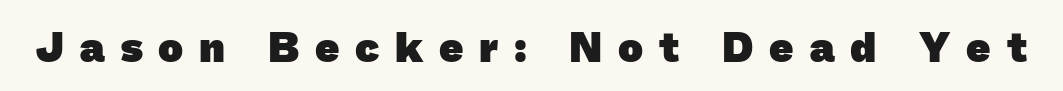
Spacing verdict: proportional, widths tailored to each character. Words float on clear page, feet unadorned. Thick stems and heavy bowls — unmistakably bold. Observe the wide spacing: letters keep a clear distance from each other. The face used here is a sans, in the tradition of grotesques and geometrics.
